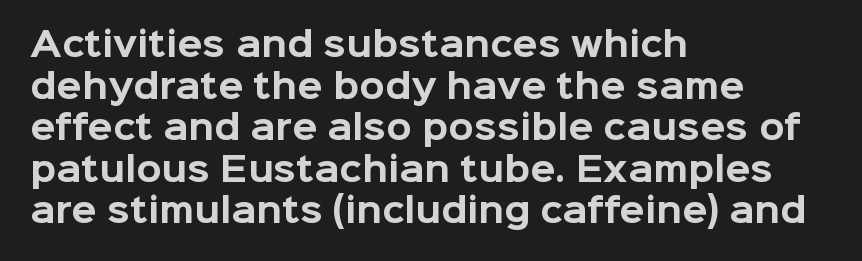
{"serif": "no", "italic": "no", "bold": "yes", "weight": "bold", "width": "normal", "stroke_contrast": "low", "x_height": "medium", "monospaced": "no", "underline": "no", "align": "left", "line_spacing": "normal", "line_spacing_ratio": 1.26, "letter_spacing": "normal", "letter_spacing_em": 0.0, "glyph_px": 33}
